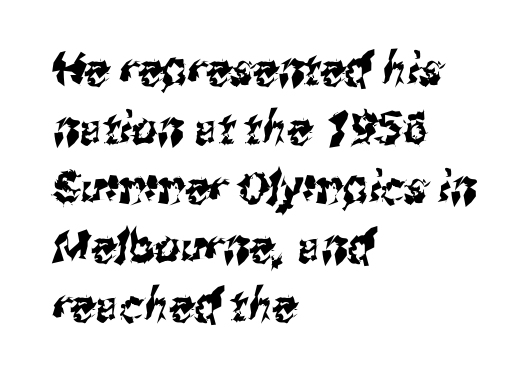
The image shows 45 px condensed sans-serif type; set left-aligned, normal line spacing (1.31x), normal letter spacing, not underlined; medium stroke contrast and a medium x-height.
